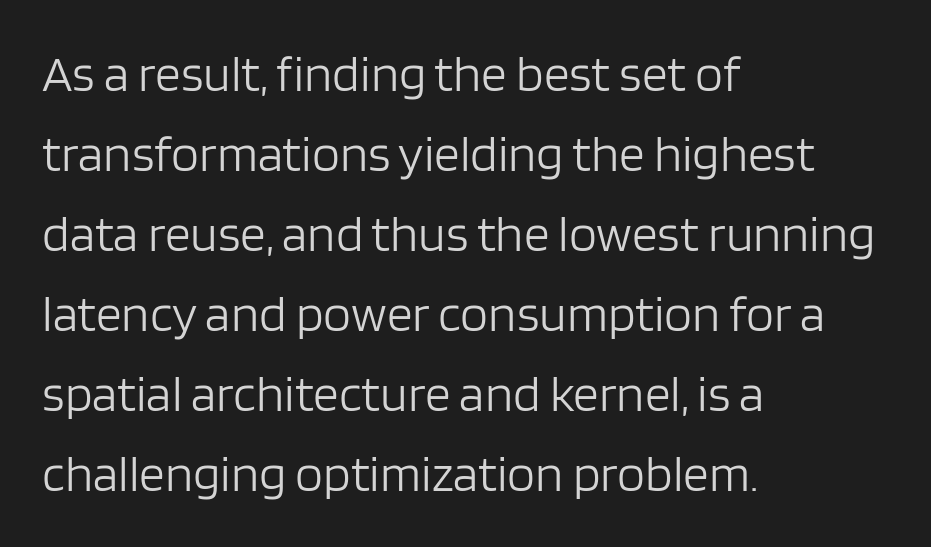
{"serif": "no", "italic": "no", "bold": "no", "weight": "light", "width": "normal", "stroke_contrast": "low", "x_height": "large", "monospaced": "no", "underline": "no", "align": "left", "line_spacing": "normal", "line_spacing_ratio": 1.57, "letter_spacing": "normal", "letter_spacing_em": 0.0, "glyph_px": 51}
